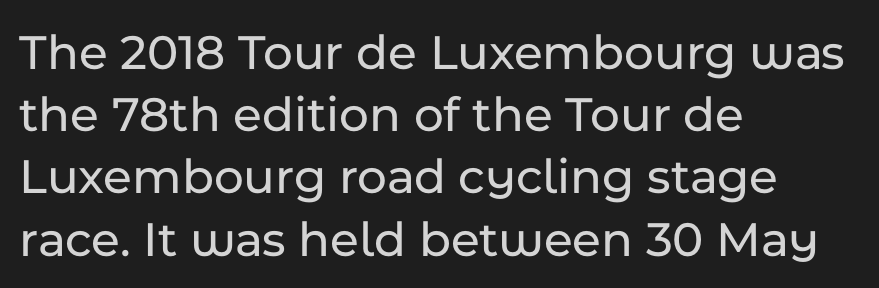
{"serif": "no", "italic": "no", "width": "normal", "stroke_contrast": "low", "x_height": "medium", "monospaced": "no", "underline": "no", "align": "left", "line_spacing_ratio": 1.22, "letter_spacing": "normal", "letter_spacing_em": 0.0, "glyph_px": 51}
